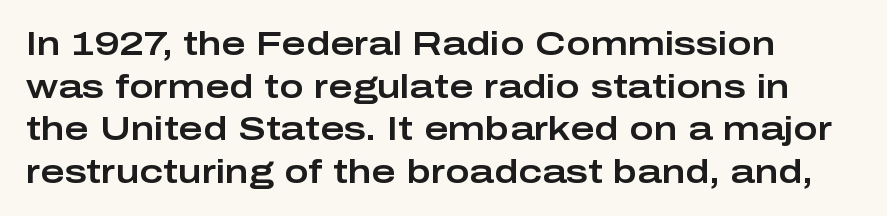
Q: Is the text italic (slanted)? A: No, it is upright.
Q: Is the typeface a serif or a sans-serif typeface? A: Sans-serif.
Q: Is the text underlined? A: No.
Q: How is the paragraph aligned? A: Left-aligned.
Q: Is the spacing between letters normal or unusually wide? A: Normal.
Q: Is the spacing between lines tight, normal or loose? A: Normal.
Q: Width (condensed, normal, or wide)? A: Wide.
Q: Stroke contrast? A: Low.
Q: x-height? A: Medium.
Q: Monospaced? A: No.
